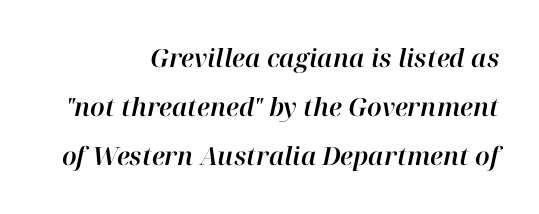
Q: Is the text italic (slanted)? A: Yes, it leans right by about 12 degrees.
Q: Is the text underlined? A: No.
Q: How is the paragraph aligned? A: Right-aligned.
Q: Is the spacing between letters normal or unusually wide? A: Normal.
Q: Is the spacing between lines tight, normal or loose? A: Loose.
